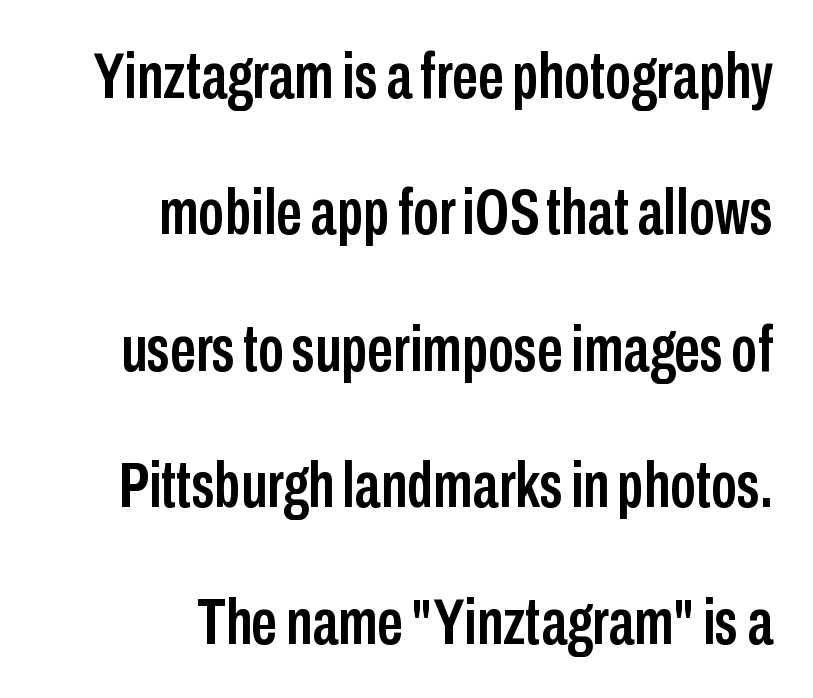
Q: Is the text italic (slanted)? A: No, it is upright.
Q: Is the typeface a serif or a sans-serif typeface? A: Sans-serif.
Q: Is the text underlined? A: No.
Q: How is the paragraph aligned? A: Right-aligned.
Q: Is the spacing between letters normal or unusually wide? A: Normal.
Q: Is the spacing between lines tight, normal or loose? A: Loose.
Q: Width (condensed, normal, or wide)? A: Condensed.
Q: Stroke contrast? A: Low.
Q: x-height? A: Medium.
Q: Monospaced? A: No.
